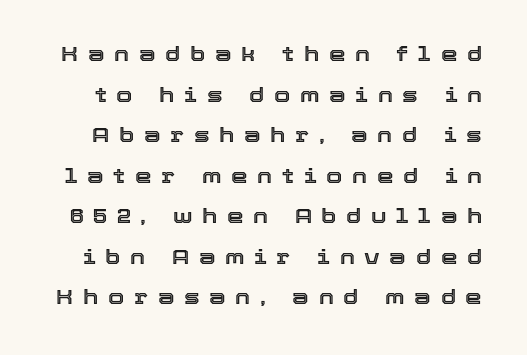
Q: Is the text italic (slanted)? A: No, it is upright.
Q: Is the text underlined? A: No.
Q: Is the spacing between letters normal or unusually wide? A: Unusually wide.
Q: Is the spacing between lines tight, normal or loose? A: Loose.
